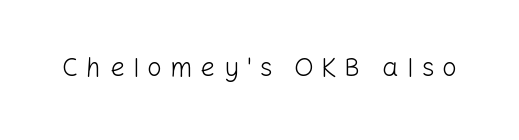
Q: Is the text bold? A: No.
Q: Is the text italic (slanted)? A: No, it is upright.
Q: Is the text underlined? A: No.
Q: Is the spacing between letters normal or unusually wide? A: Unusually wide.
